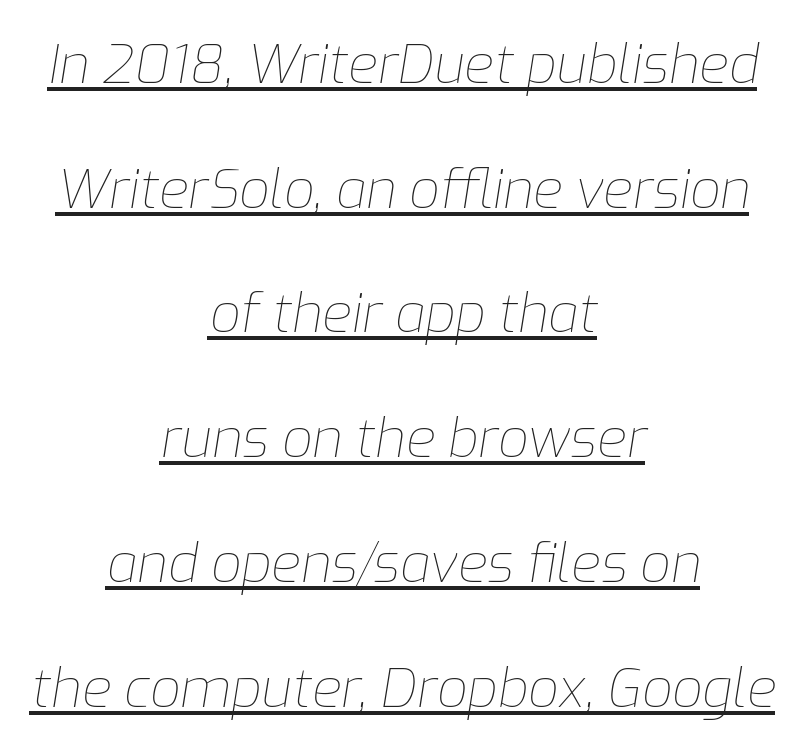
Q: Is the text bold? A: No.
Q: Is the text italic (slanted)? A: Yes, it leans right by about 9 degrees.
Q: Is the text underlined? A: Yes.
Q: How is the paragraph aligned? A: Centered.
Q: Is the spacing between letters normal or unusually wide? A: Normal.
Q: Is the spacing between lines tight, normal or loose? A: Loose.
Q: Width (condensed, normal, or wide)? A: Normal.
Q: Stroke contrast? A: Low.
Q: x-height? A: Medium.
Q: Monospaced? A: No.
